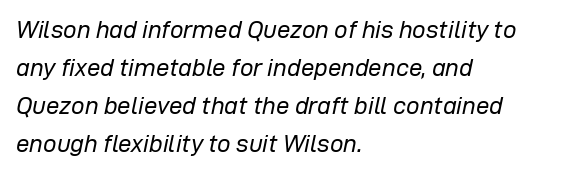
If you measured baseline to baseline, you'd find a middling distance. The weight tops out at a normal text grade. The face used here is rendered with its standard letterfit. A bare baseline throughout the passage.
